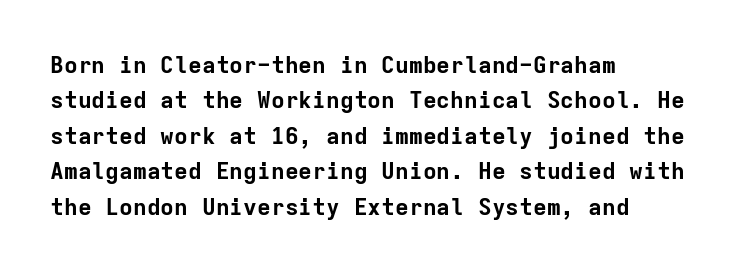
The strip under each line holds only bare page. The designer left line spacing at the default. Typeset ragged right — the left edge is the straight one. Heavy-handed strokes throughout: this text is bold.
